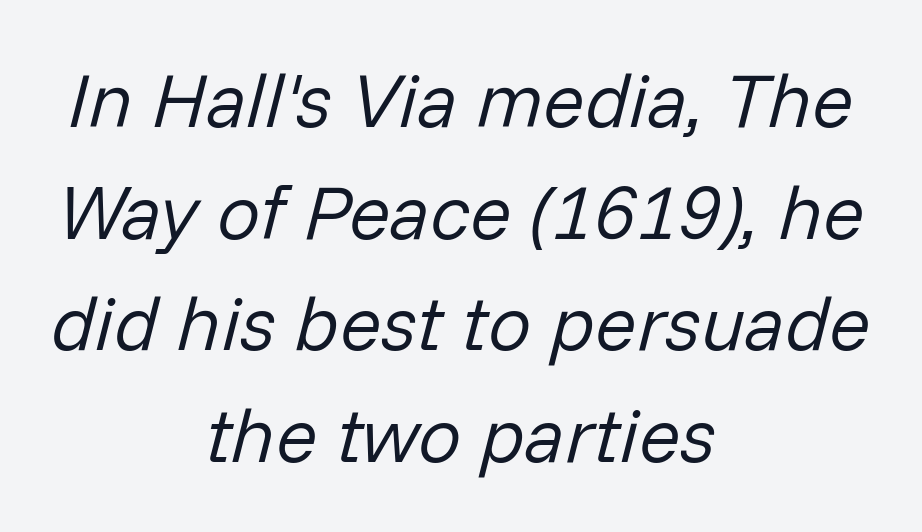
The image shows 77 px regular-weight type, italic (leaning right); set centered, normal line spacing (1.45x), normal letter spacing, not underlined; low stroke contrast and a medium x-height.
